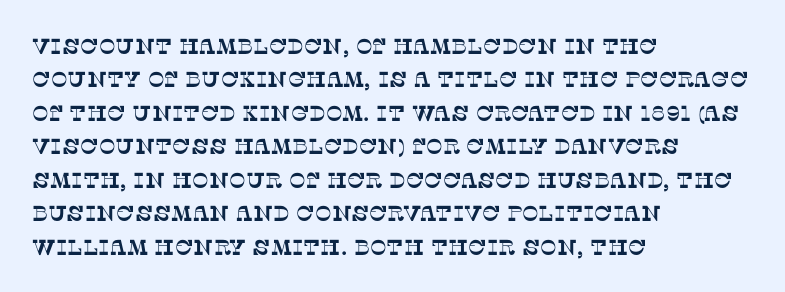
Q: Is the text underlined? A: No.
Q: How is the paragraph aligned? A: Left-aligned.
Q: Is the spacing between letters normal or unusually wide? A: Normal.
Q: Is the spacing between lines tight, normal or loose? A: Normal.
